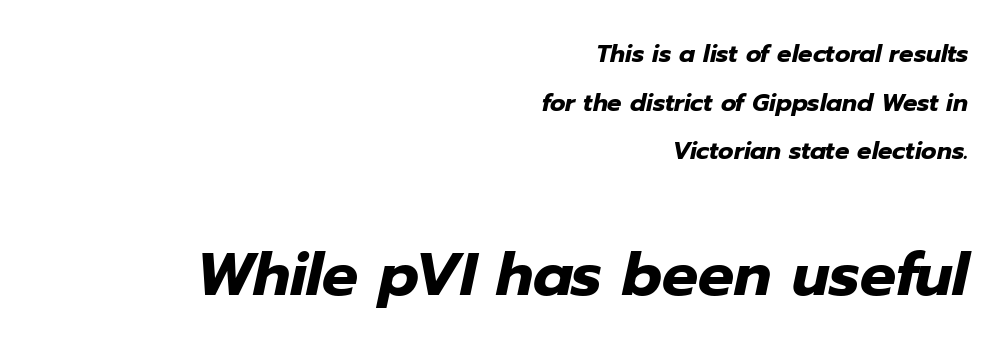
Q: Is the text bold? A: Yes.
Q: Is the text italic (slanted)? A: Yes, it leans right by about 12 degrees.
Q: Is the text underlined? A: No.
Q: How is the paragraph aligned? A: Right-aligned.
Q: Is the spacing between letters normal or unusually wide? A: Normal.
Q: Is the spacing between lines tight, normal or loose? A: Loose.
Q: Which block of text is set in a larger size, the first (top) or the second (bottom)? A: The second (bottom) one.
Q: Width (condensed, normal, or wide)? A: Normal.
Q: Stroke contrast? A: Low.
Q: x-height? A: Medium.
Q: Monospaced? A: No.
